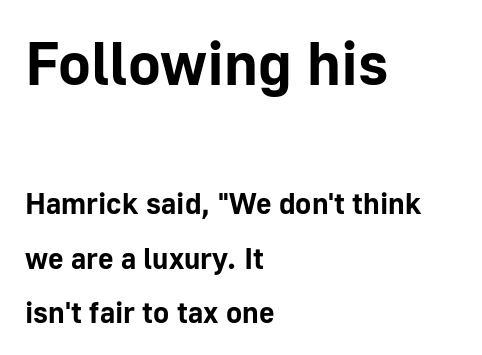
Q: Is the text bold? A: Yes.
Q: Is the text italic (slanted)? A: No, it is upright.
Q: Is the typeface a serif or a sans-serif typeface? A: Sans-serif.
Q: Is the text underlined? A: No.
Q: How is the paragraph aligned? A: Left-aligned.
Q: Is the spacing between letters normal or unusually wide? A: Normal.
Q: Which block of text is set in a larger size, the first (top) or the second (bottom)? A: The first (top) one.
Q: Width (condensed, normal, or wide)? A: Normal.
Q: Stroke contrast? A: Low.
Q: x-height? A: Medium.
Q: Monospaced? A: No.
